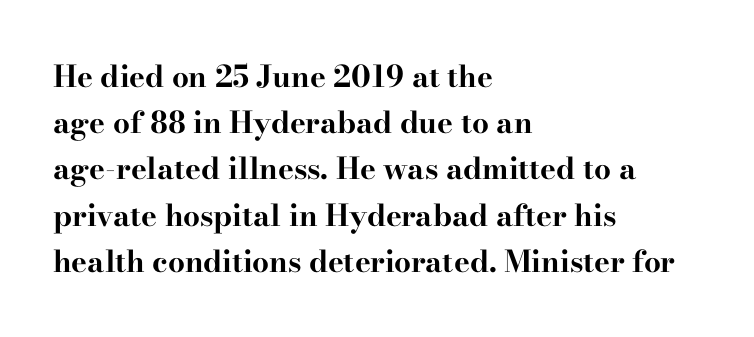
The image shows 30 px bold, wide serif type, upright; set left-aligned, normal line spacing (1.54x), normal letter spacing, not underlined; high stroke contrast and a small x-height.
